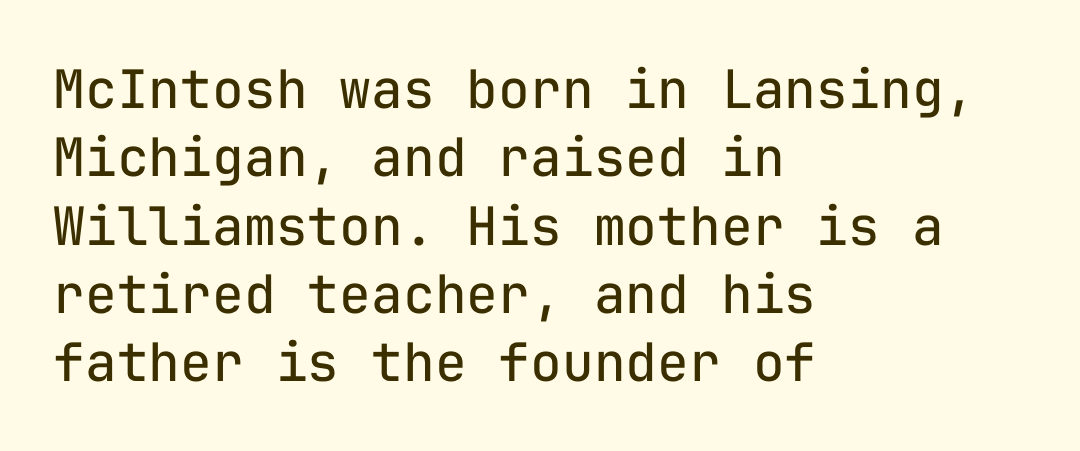
What kind of face is this? One without serifs — a sans. Is the stroke heavy? The answer is a plain regular-or-lighter. Descender tails drop into unmarked territory. Is there much room between lines? A standard amount, neither cramped nor airy.
